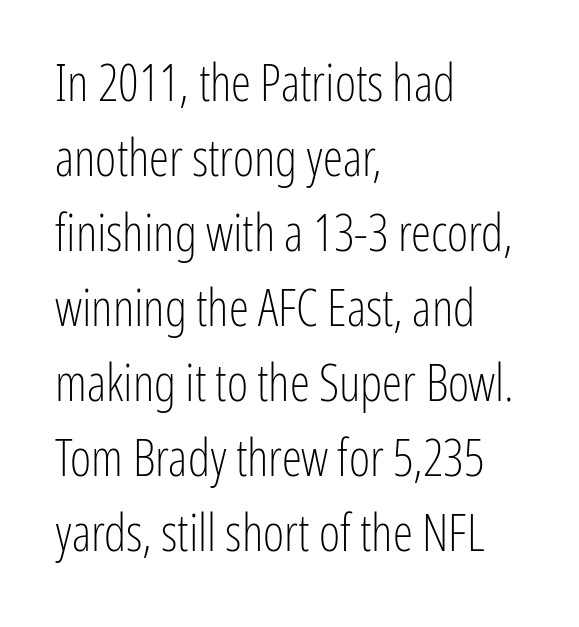
This sample uses plain, unmodified letter spacing. No italicization has been applied; the sample stays upright. Look at the bottom of the vertical strokes: they stop flat, with no serifs. Visually the block forms a straight wall on the left and a jagged coastline on the right.
